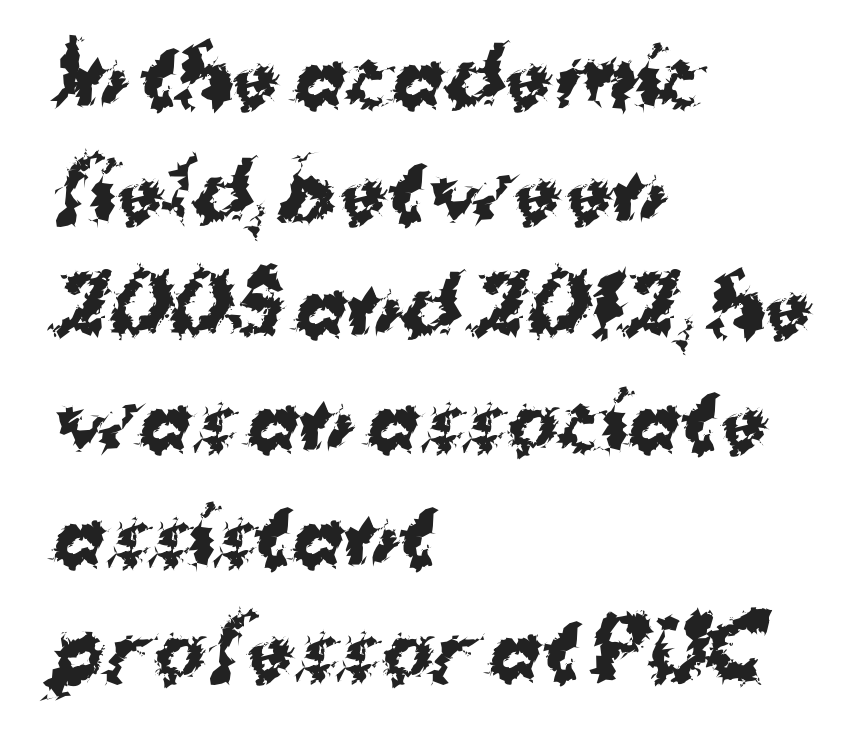
{"serif": "no", "bold": "yes", "weight": "bold", "width": "normal", "stroke_contrast": "medium", "x_height": "medium", "monospaced": "no", "underline": "no", "align": "left", "line_spacing": "normal", "line_spacing_ratio": 1.47, "letter_spacing": "normal", "letter_spacing_em": 0.0, "glyph_px": 78}
